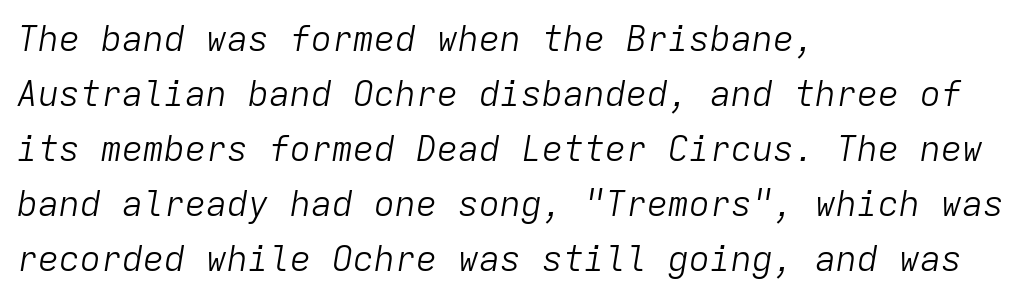
Q: Is the text bold? A: No.
Q: Is the text italic (slanted)? A: Yes, it leans right by about 9 degrees.
Q: Is the text underlined? A: No.
Q: How is the paragraph aligned? A: Left-aligned.
Q: Is the spacing between letters normal or unusually wide? A: Normal.
Q: Is the spacing between lines tight, normal or loose? A: Normal.
Q: Width (condensed, normal, or wide)? A: Normal.
Q: Stroke contrast? A: Low.
Q: x-height? A: Medium.
Q: Monospaced? A: Yes.
